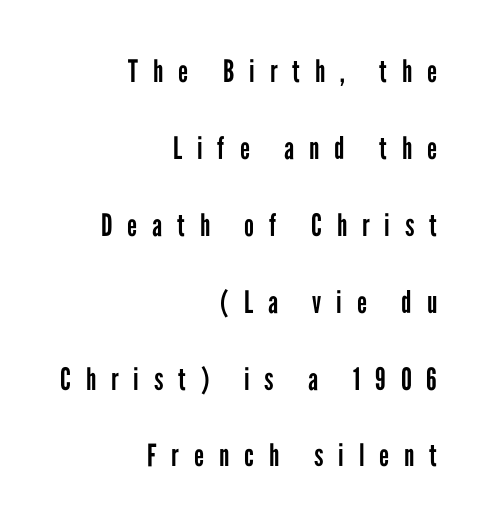
The image shows 31 px regular-weight, condensed sans-serif type, upright; set right-aligned, loose line spacing (2.48x), unusually wide letter spacing (+0.48 em), not underlined; low stroke contrast and a medium x-height.
